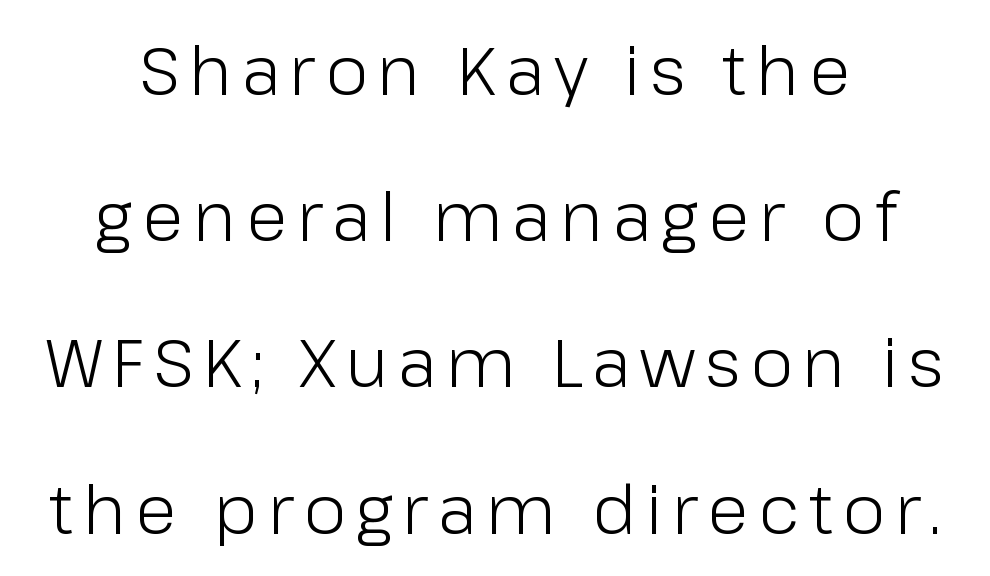
The image shows 68 px light sans-serif type, upright; set centered, loose line spacing (2.15x), not underlined; low stroke contrast and a medium x-height.
